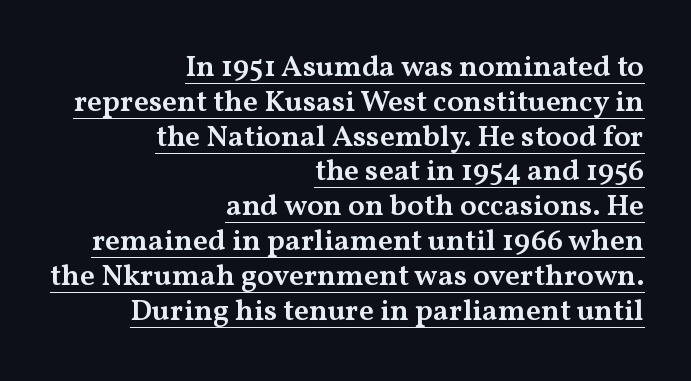
The image shows 30 px semibold, wide serif type, upright; set right-aligned, line spacing 1.16x, normal letter spacing, underlined; medium stroke contrast and a medium x-height.
